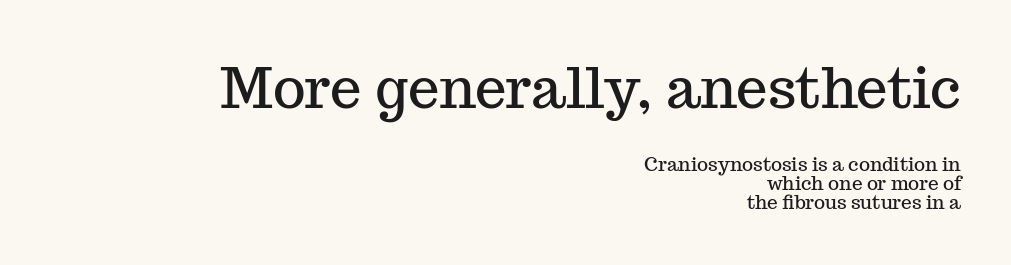
Successive baselines arrive quickly, one right under another. Serifs: yes, visible at the terminals of the letterforms. Character widths vary here, with narrow letters taking less room than wide ones. Top chunk: large. Bottom chunk: small.
